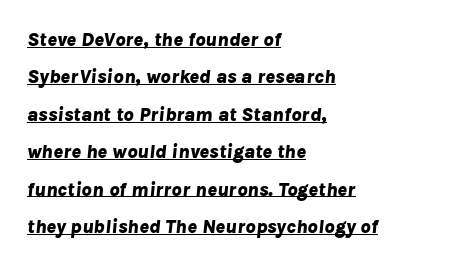
The image shows 20 px bold type, italic (leaning right); set left-aligned, line spacing 1.87x, normal letter spacing, underlined.
